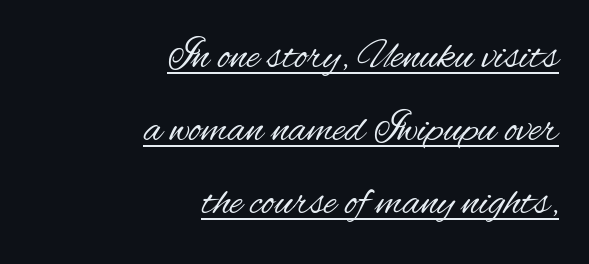
{"serif": "no", "bold": "no", "weight": "regular", "width": "condensed", "stroke_contrast": "medium", "x_height": "small", "monospaced": "no", "underline": "yes", "align": "right", "line_spacing": "normal", "line_spacing_ratio": 1.7, "letter_spacing": "normal", "letter_spacing_em": 0.0, "glyph_px": 43}
